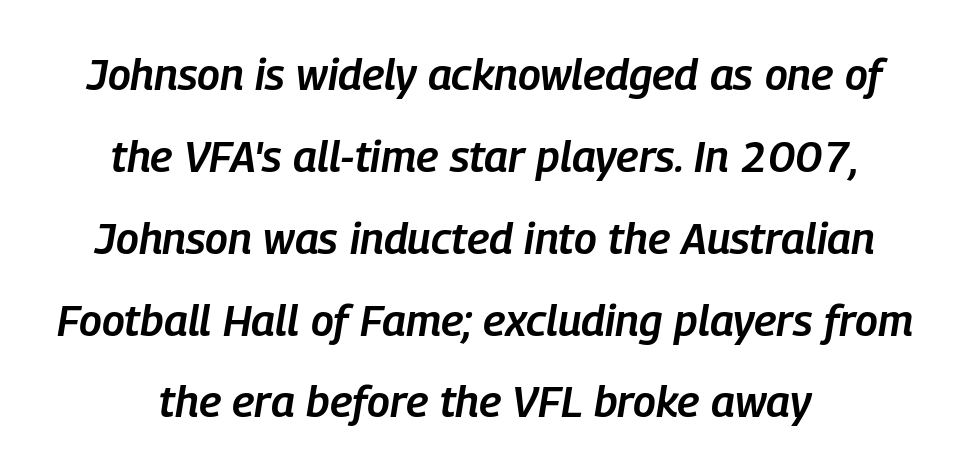
The image shows 44 px semibold, condensed type, italic (leaning right); set line spacing 1.86x, normal letter spacing, not underlined; low stroke contrast and a medium x-height.
